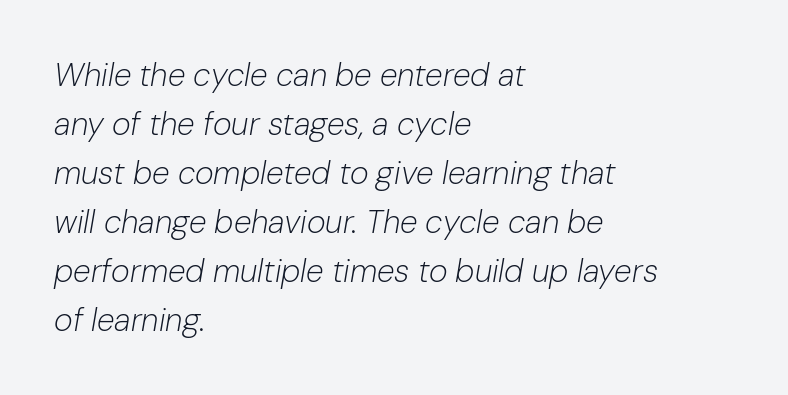
Q: Is the text bold? A: No.
Q: Is the text italic (slanted)? A: Yes, it leans right by about 10 degrees.
Q: Is the text underlined? A: No.
Q: How is the paragraph aligned? A: Left-aligned.
Q: Is the spacing between letters normal or unusually wide? A: Normal.
Q: Is the spacing between lines tight, normal or loose? A: Normal.
Q: Width (condensed, normal, or wide)? A: Normal.
Q: Stroke contrast? A: Low.
Q: x-height? A: Medium.
Q: Monospaced? A: No.
